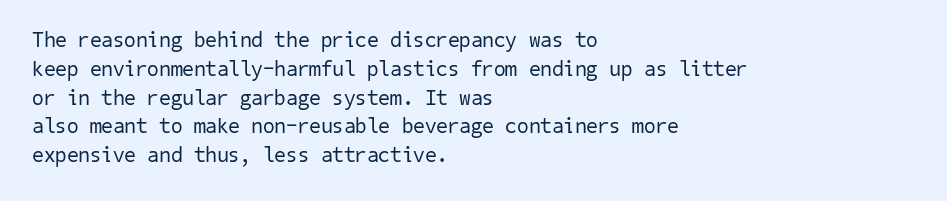
{"bold": "no", "underline": "no", "align": "left", "line_spacing": "normal", "line_spacing_ratio": 1.37, "letter_spacing": "normal", "letter_spacing_em": 0.0, "glyph_px": 21}
